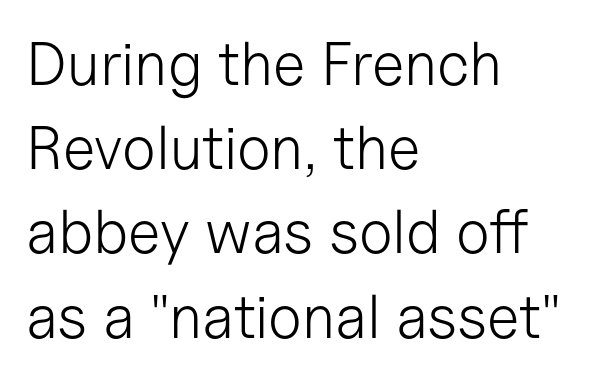
This sample has the flowing, uneven cadence of proportional lettering. What kind of face is this? One without serifs — a sans. Which margin do the lines hug? The left one — the right edge is uneven. There is no visible air inserted between adjacent glyphs.
